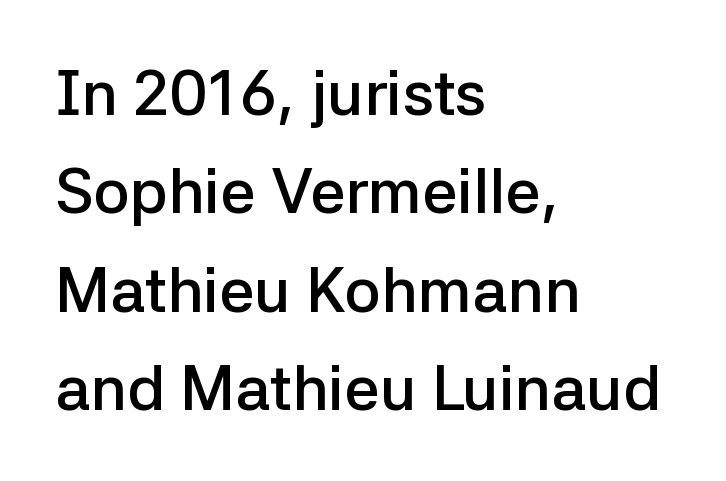
Plain, unruled lines of type. Check where the strokes stop: nothing finishes them off — pure sans. Italic? Not at all — the glyphs are vertical. Heft: intermediate — a semibold. These lines are rendered in a variable-pitch font. The rendering uses a moderate line-height, typical for paragraphs.
